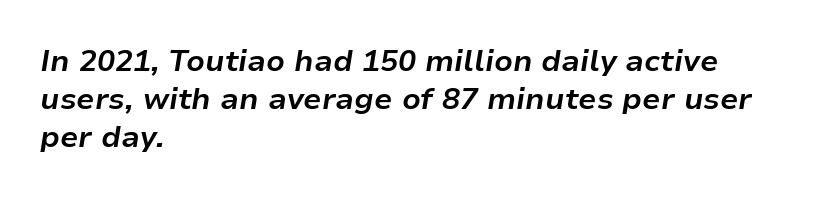
The image shows 30 px bold type, italic (leaning right); set left-aligned, normal line spacing (1.27x), normal letter spacing, not underlined; low stroke contrast and a medium x-height.
